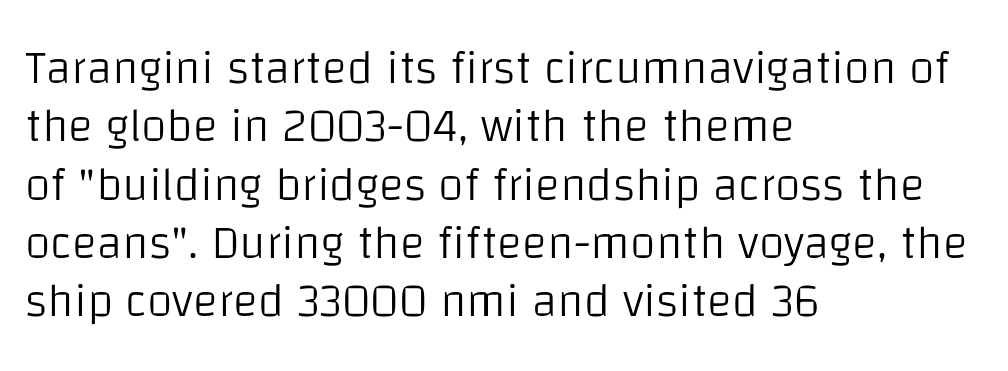
The image shows 47 px light sans-serif type, upright; set left-aligned, line spacing 1.24x, normal letter spacing, not underlined; low stroke contrast and a large x-height.
